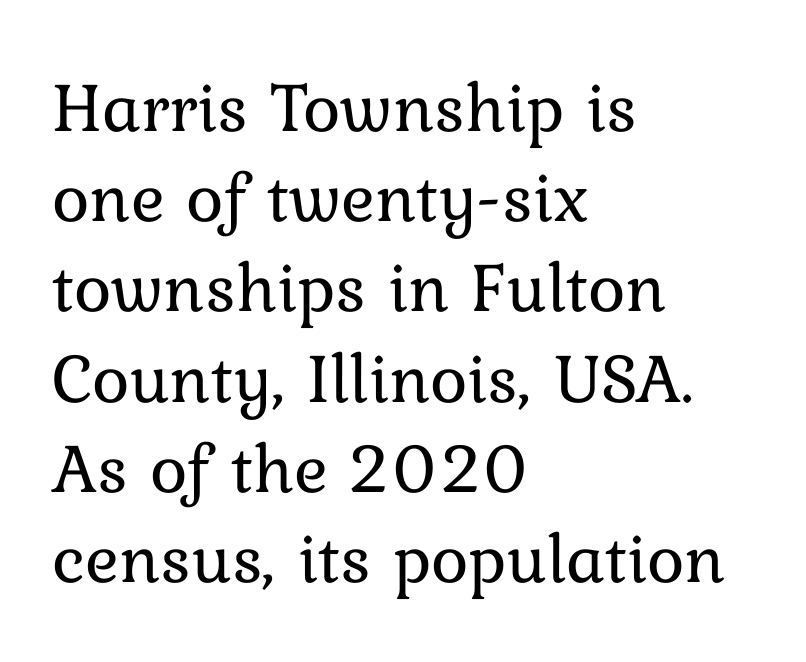
Q: Is the text bold? A: No.
Q: Is the text italic (slanted)? A: No, it is upright.
Q: Is the text underlined? A: No.
Q: How is the paragraph aligned? A: Left-aligned.
Q: Is the spacing between letters normal or unusually wide? A: Normal.
Q: Is the spacing between lines tight, normal or loose? A: Normal.
Q: Width (condensed, normal, or wide)? A: Normal.
Q: Stroke contrast? A: Low.
Q: x-height? A: Medium.
Q: Monospaced? A: No.
